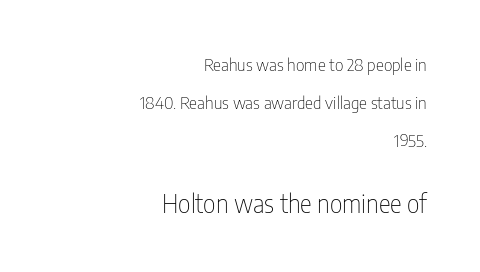
Type size steps up from the first block to the second. Each word holds together tightly as a unit, with standard inter-letter gaps. How would I describe the line gaps? Wide and relaxed. Every row of glyphs terminates at an identical x-position on the right. Notice how the stems are strictly vertical — no italics here.
